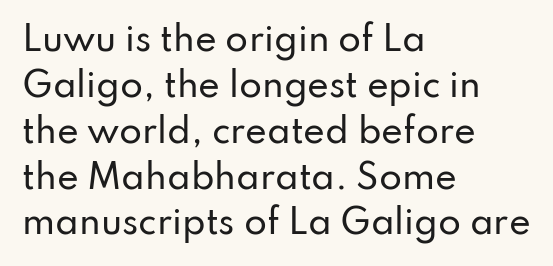
{"serif": "no", "italic": "no", "width": "normal", "stroke_contrast": "low", "x_height": "small", "monospaced": "no", "underline": "no", "align": "left", "line_spacing": "normal", "line_spacing_ratio": 1.39, "letter_spacing": "normal", "letter_spacing_em": 0.0, "glyph_px": 33}
